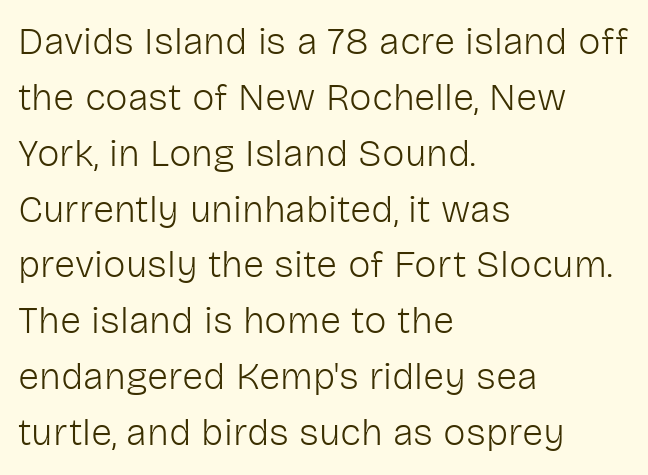
The face used here is a sans, in the tradition of grotesques and geometrics. Heft: none added — not bold. The gap between lines stays unmarked. Do the letters lean? They stand straight. Regular leading. Horizontal alignment here is leftward, the default for most running prose.
